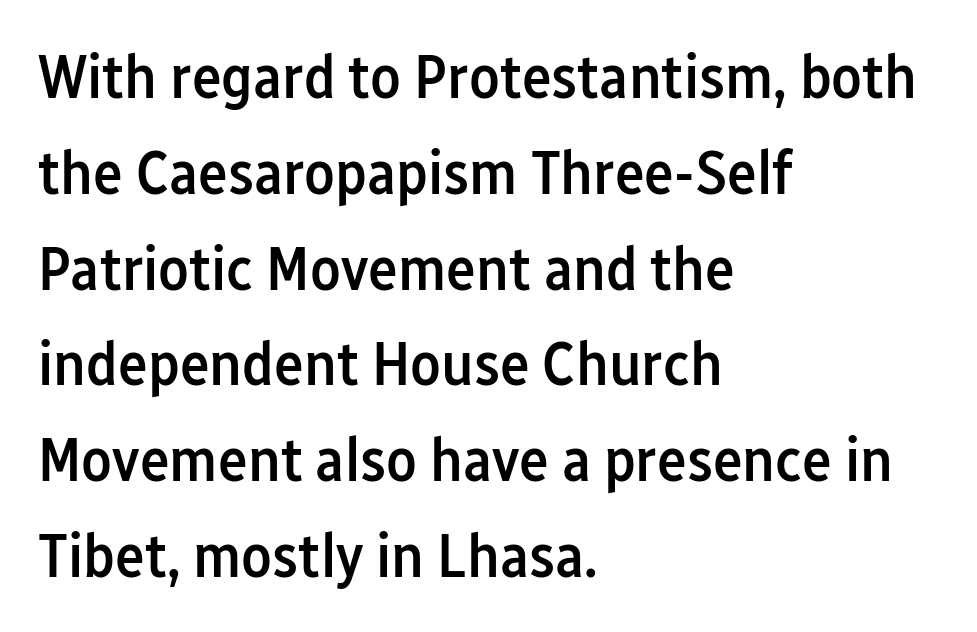
In terms of leading, this rendering sits right in the middle. Proportional: the letters do not fall into vertical columns. Letters rest on an invisible, unmarked baseline. No extra tracking has been applied to these lines.
